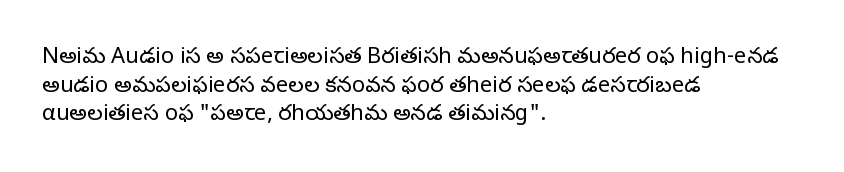
The image shows 22 px text type, upright; set left-aligned, normal line spacing (1.3x), normal letter spacing, not underlined.
